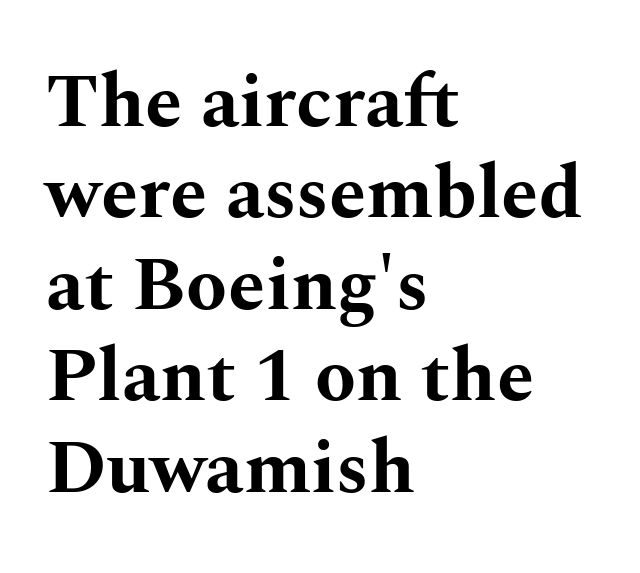
Q: Is the text bold? A: Yes.
Q: Is the text italic (slanted)? A: No, it is upright.
Q: Is the typeface a serif or a sans-serif typeface? A: Serif.
Q: Is the text underlined? A: No.
Q: How is the paragraph aligned? A: Left-aligned.
Q: Is the spacing between letters normal or unusually wide? A: Normal.
Q: Width (condensed, normal, or wide)? A: Wide.
Q: Stroke contrast? A: Medium.
Q: x-height? A: Medium.
Q: Monospaced? A: No.
